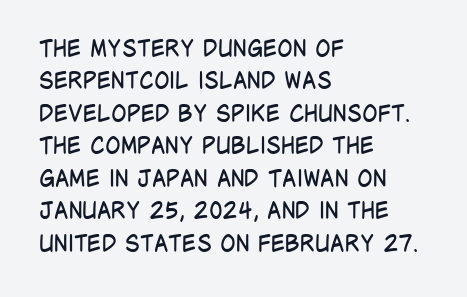
Q: Is the text bold? A: No.
Q: Is the text italic (slanted)? A: No, it is upright.
Q: Is the text underlined? A: No.
Q: How is the paragraph aligned? A: Left-aligned.
Q: Is the spacing between letters normal or unusually wide? A: Normal.
Q: Is the spacing between lines tight, normal or loose? A: Normal.
